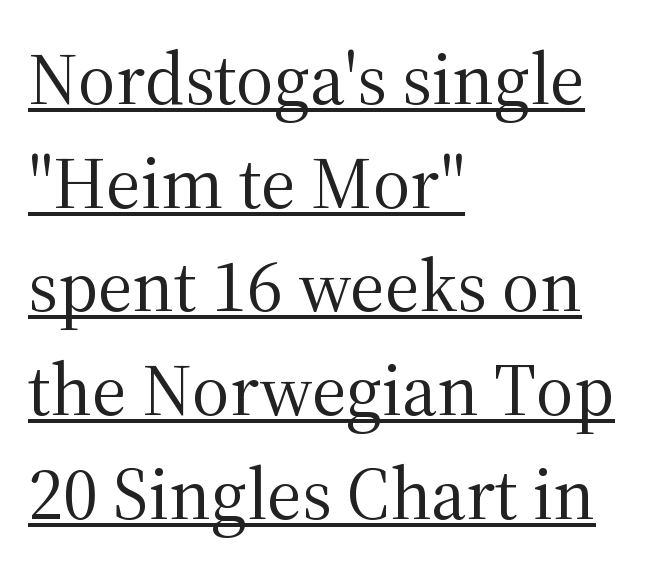
{"serif": "yes", "italic": "no", "bold": "no", "weight": "regular", "width": "normal", "stroke_contrast": "medium", "x_height": "medium", "monospaced": "no", "underline": "yes", "align": "left", "line_spacing": "normal", "line_spacing_ratio": 1.42, "letter_spacing": "normal", "letter_spacing_em": 0.0, "glyph_px": 73}
